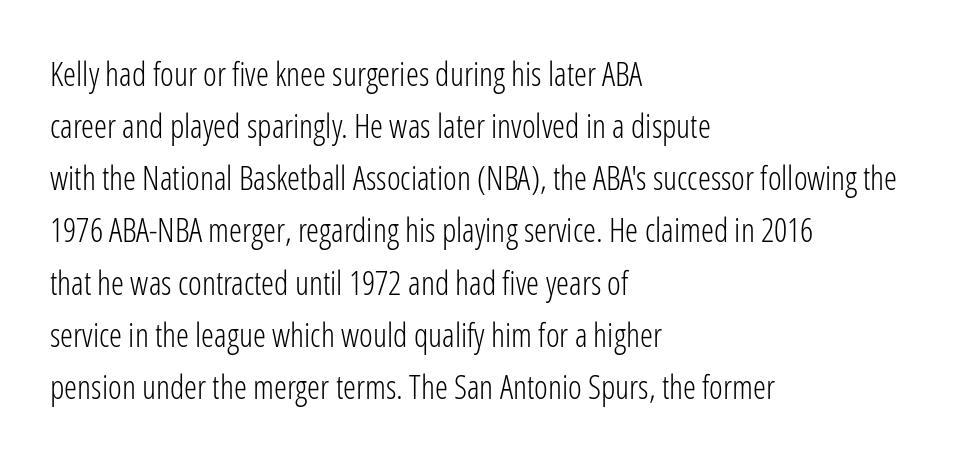
Stem width sits at or under what a default text font uses. Students, note that the glyphs here touch the page at normal intervals. Observe the absence of serifs on each vertical stroke in this sample. Posture: upright roman. The paragraph shown leans on its left margin. Is this a fixed-width face? No — the glyphs have proportional, varying widths.
